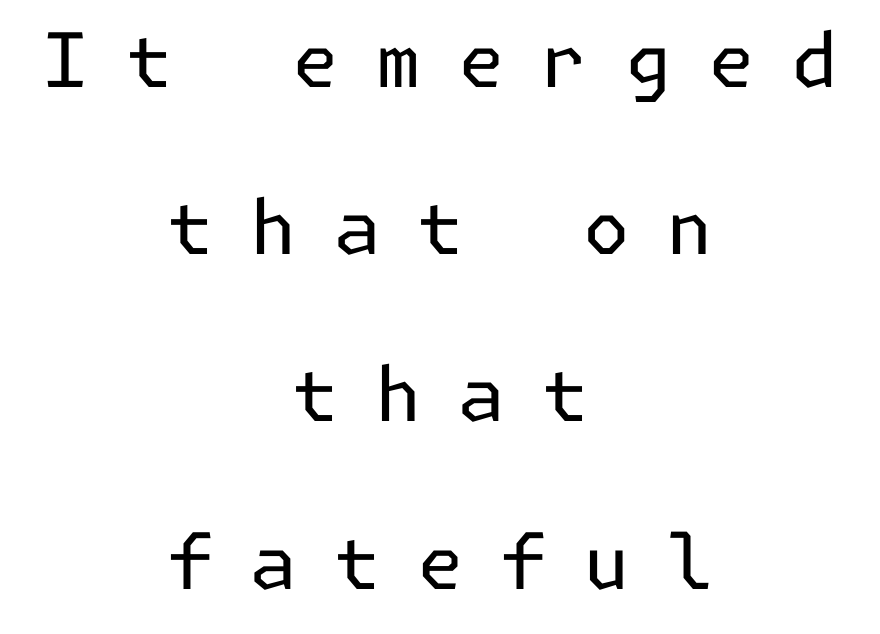
The image shows 75 px regular-weight sans-serif type, upright; set centered, loose line spacing (2.23x), unusually wide letter spacing (+0.49 em), not underlined; low stroke contrast and a medium x-height.
